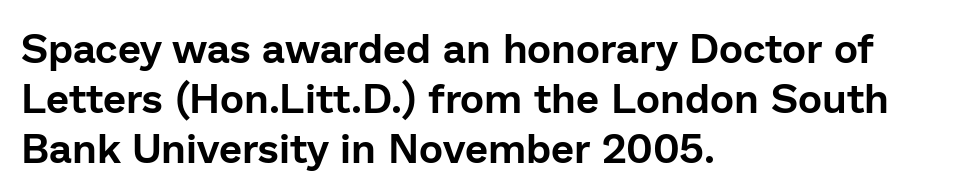
Quick note: underline off. Observe the absence of serifs on each vertical stroke in this sample. Notice how the passage keeps a crisp vertical edge on the left only. If you drew a line through each stem, it would be perfectly vertical. Nothing unusual about the tracking: characters are spaced as the font intends.
